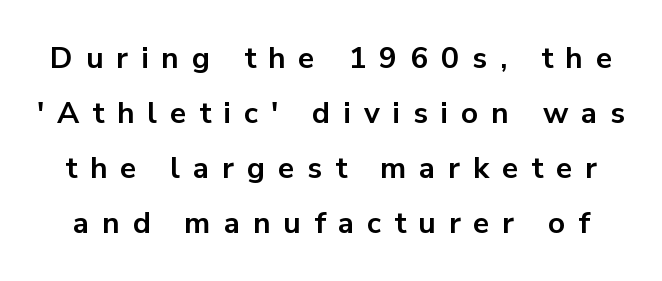
Q: Is the text bold? A: Yes.
Q: Is the text italic (slanted)? A: No, it is upright.
Q: Is the typeface a serif or a sans-serif typeface? A: Sans-serif.
Q: Is the text underlined? A: No.
Q: Is the spacing between letters normal or unusually wide? A: Unusually wide.
Q: Width (condensed, normal, or wide)? A: Normal.
Q: Stroke contrast? A: Low.
Q: x-height? A: Medium.
Q: Monospaced? A: No.
